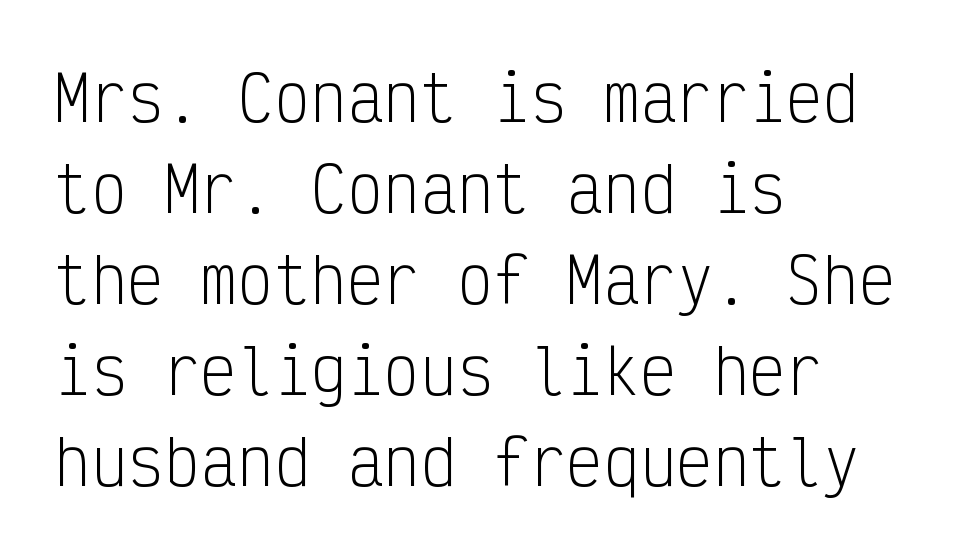
Monospaced: the letters line up in strict vertical columns. No heavy texture on the line: the type isn't bold. Look at the tracking — it's just the regular setting, nothing added. The lettering holds an erect, upright posture throughout. No word sits above an underline.
